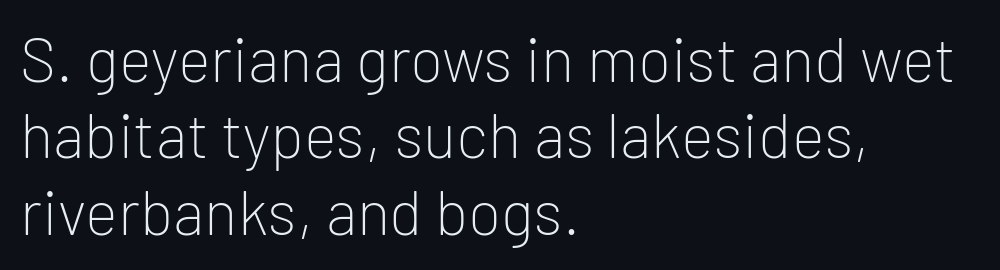
Character widths vary here, with narrow letters taking less room than wide ones. No chunkiness to these letters — they're not bold. Does the copy run flush right? No — it runs flush left. To sum up the face: it is a sans, with no serifs. Nope, not italic — everything's standing straight.
